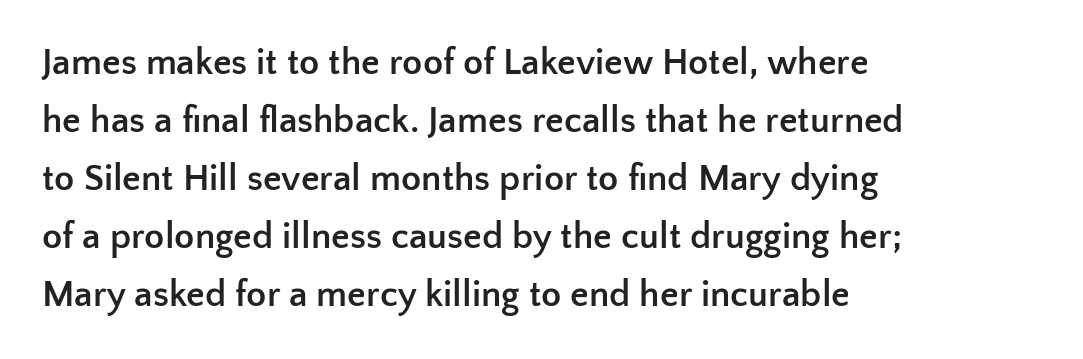
Q: Is the text bold? A: Yes.
Q: Is the text italic (slanted)? A: No, it is upright.
Q: Is the typeface a serif or a sans-serif typeface? A: Sans-serif.
Q: Is the text underlined? A: No.
Q: How is the paragraph aligned? A: Left-aligned.
Q: Is the spacing between letters normal or unusually wide? A: Normal.
Q: Is the spacing between lines tight, normal or loose? A: Normal.
Q: Width (condensed, normal, or wide)? A: Normal.
Q: Stroke contrast? A: Low.
Q: x-height? A: Medium.
Q: Monospaced? A: No.
